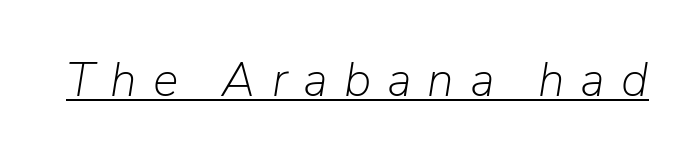
The image shows 48 px light type, italic (leaning right); set unusually wide letter spacing (+0.33 em), underlined; low stroke contrast and a medium x-height.
